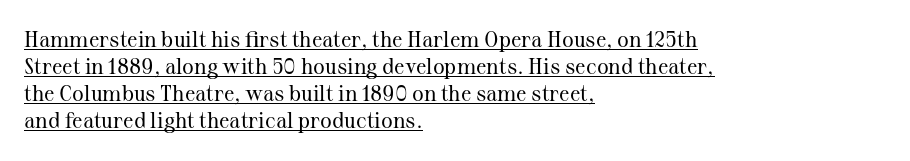
The image shows 22 px text type, upright; set left-aligned, line spacing 1.23x, normal letter spacing, underlined.
